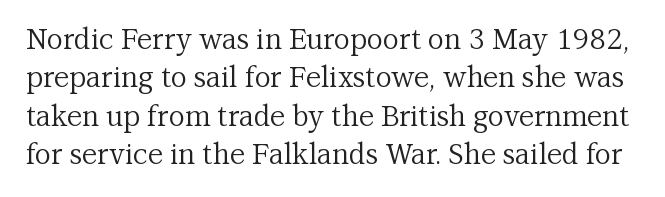
The passage shown is not bold in any degree. Do the letters lean? They stand straight. Quick note: interline space is typical. The face used here is proportionally spaced, like ordinary book or web type.
